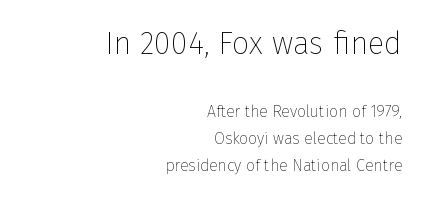
The image shows 31 px thin sans-serif type, upright; set right-aligned, normal line spacing (1.68x), normal letter spacing, not underlined; the first (top) block is 1.94x larger; low stroke contrast and a medium x-height.
